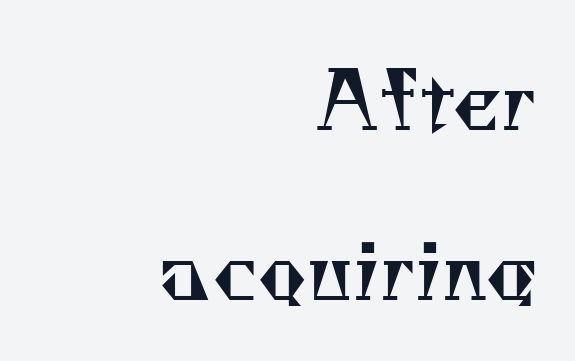
The image shows 79 px regular-weight serif type; set right-aligned, loose line spacing (2.15x), normal letter spacing, not underlined; medium stroke contrast and a small x-height.
